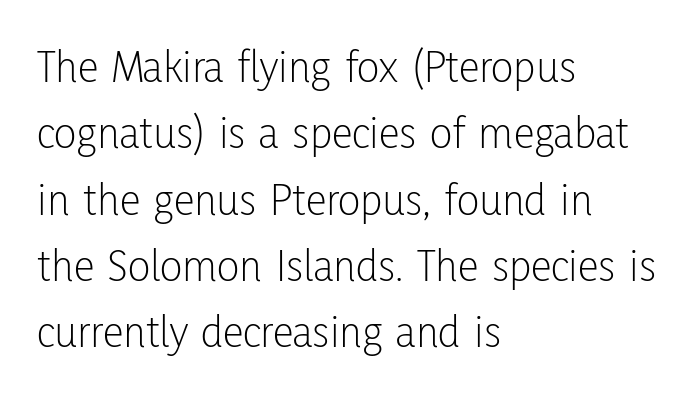
Varying glyph widths throughout — classic text-font behaviour. No chunkiness to these letters — they're not bold. The ragged edge is on the right, which tells us the setting is flush left. Spacing between characters is what you'd get straight out of the box.
